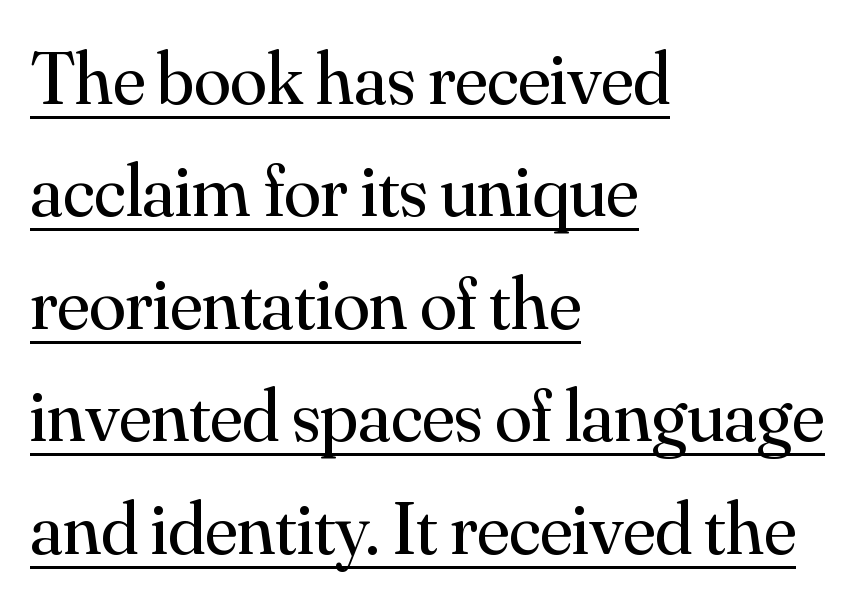
The image shows 75 px regular-weight serif type, upright; set left-aligned, normal line spacing (1.5x), normal letter spacing, underlined; medium stroke contrast and a small x-height.
